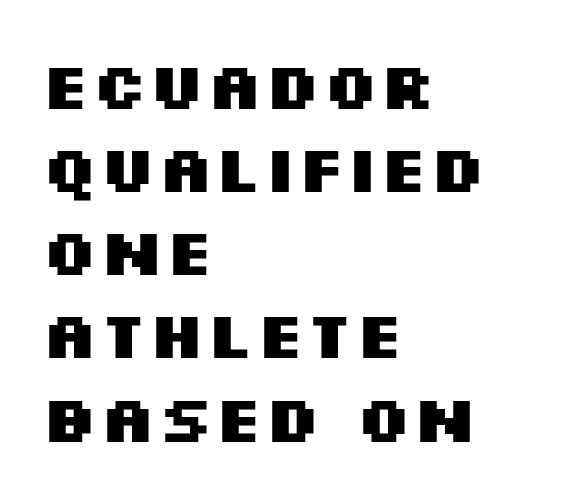
Weight: bold. Varying glyph widths throughout — classic text-font behaviour. What kind of face is this? One without serifs — a sans. The letters stand straight up with perfectly vertical stems.
